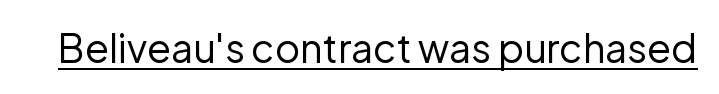
What kind of face is this? One without serifs — a sans. You can see a thin bar hugging the bottom of the glyphs. Ascenders rise straight up at ninety degrees. The weight tops out at a normal text grade. Varying glyph widths throughout — classic text-font behaviour. Look at the tracking — it's just the regular setting, nothing added.
